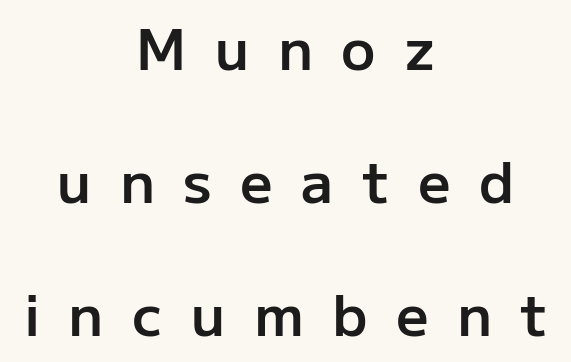
{"serif": "no", "italic": "no", "bold": "semi", "weight": "semibold", "width": "normal", "stroke_contrast": "low", "x_height": "medium", "monospaced": "no", "underline": "no", "align": "center", "line_spacing": "loose", "line_spacing_ratio": 2.33, "letter_spacing": "wide", "letter_spacing_em": 0.5, "glyph_px": 57}
